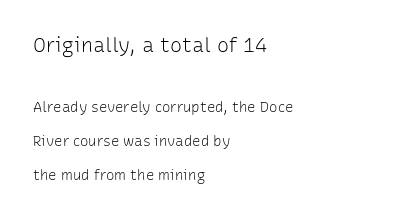
Type without underlining. The passage shown begins with its larger block and ends with its smaller one. You could fit nearly another row in the gap between these rows. If you drew a line through each stem, it would be perfectly vertical.
